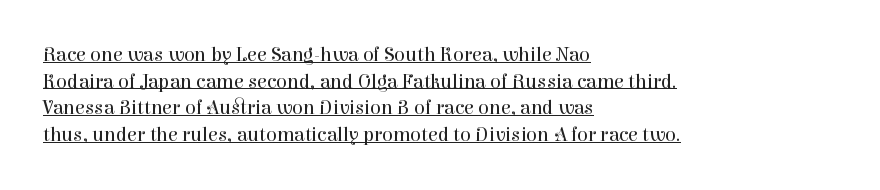
{"italic": "no", "bold": "no", "underline": "yes", "align": "left", "line_spacing": "normal", "line_spacing_ratio": 1.33, "letter_spacing": "normal", "letter_spacing_em": 0.0, "glyph_px": 20}
